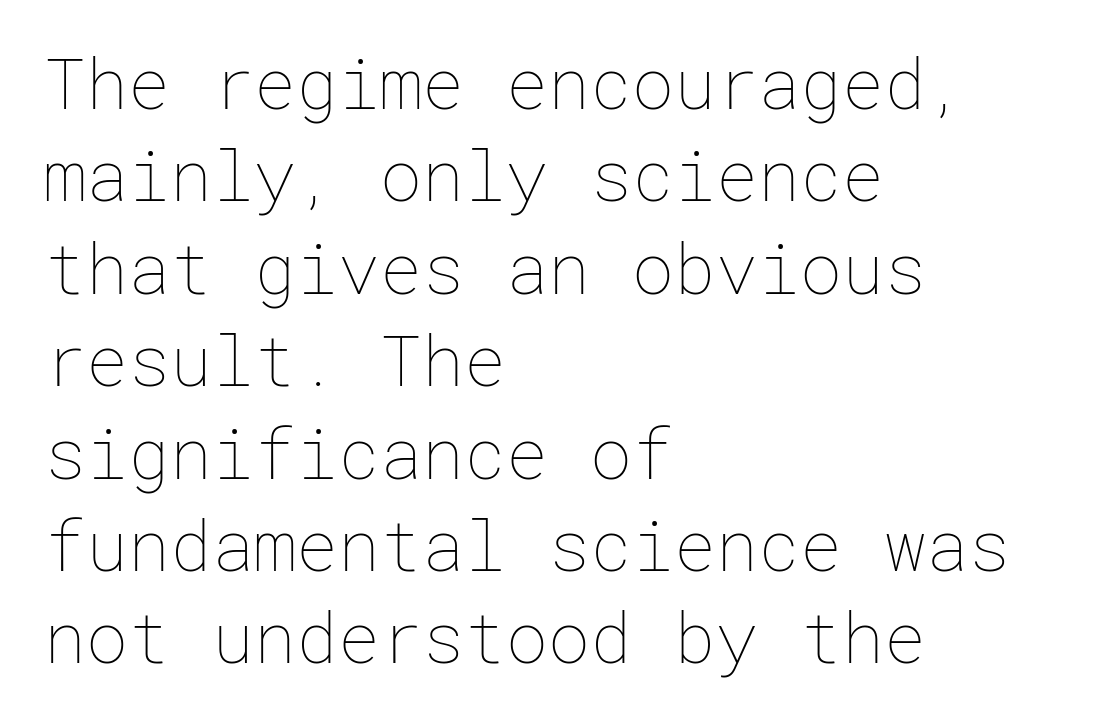
The image shows 70 px thin type, upright; set left-aligned, normal line spacing (1.32x), normal letter spacing, not underlined; low stroke contrast and a medium x-height.
